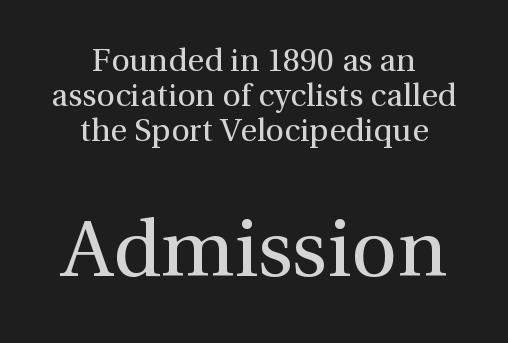
Q: Is the text bold? A: No.
Q: Is the text italic (slanted)? A: No, it is upright.
Q: Is the typeface a serif or a sans-serif typeface? A: Serif.
Q: Is the text underlined? A: No.
Q: How is the paragraph aligned? A: Centered.
Q: Is the spacing between letters normal or unusually wide? A: Normal.
Q: Is the spacing between lines tight, normal or loose? A: Tight.
Q: Which block of text is set in a larger size, the first (top) or the second (bottom)? A: The second (bottom) one.
Q: Width (condensed, normal, or wide)? A: Normal.
Q: x-height? A: Medium.
Q: Monospaced? A: No.
